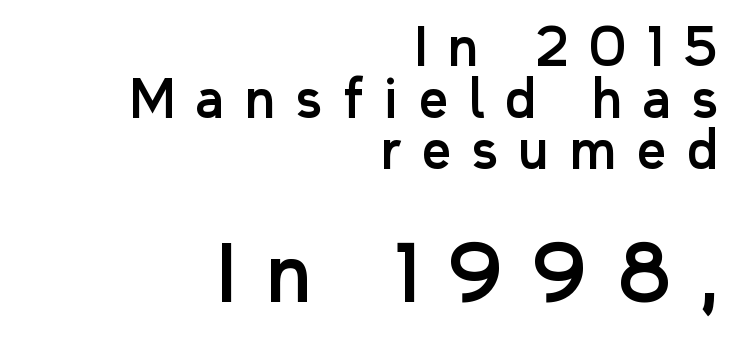
Each letter keeps its own natural width here, so spacing adapts to shape. Underlining? Definitely not there. Reading down the column, the eye jumps only a short way to each next line. These lines have a slow, spaced-out rhythm from letter to letter. The more generous point size was reserved for the lower chunk. Designer's note — italics off, roman on.
